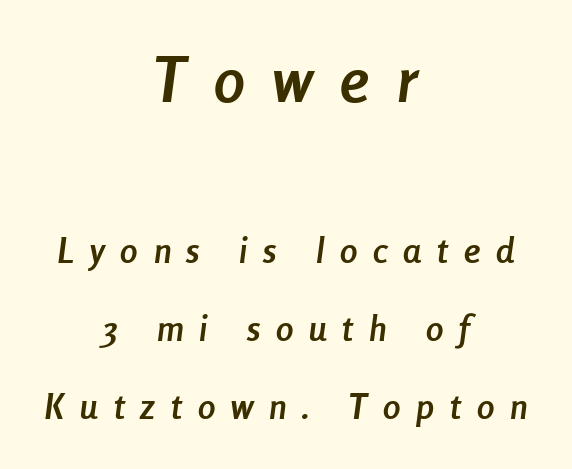
The image shows 62 px semibold, condensed type, italic (leaning right); set centered, loose line spacing (2.22x), unusually wide letter spacing (+0.45 em), not underlined; the first (top) block is 1.77x larger; low stroke contrast and a medium x-height.
